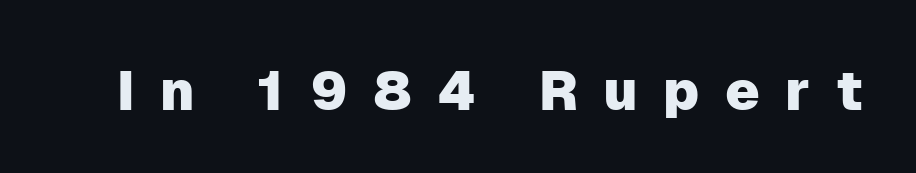
A roman cut, with each character standing at attention. Varying glyph widths throughout — classic text-font behaviour. Observe the wide spacing: letters keep a clear distance from each other. Descender tails drop into unmarked territory.
